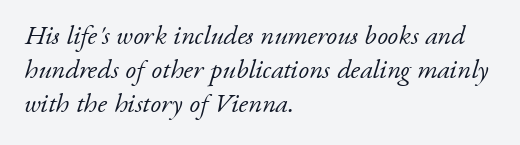
{"italic": "yes", "lean": "right", "slant_degrees": 17, "bold": "no", "underline": "no", "align": "left", "line_spacing": "normal", "line_spacing_ratio": 1.26, "letter_spacing": "normal", "letter_spacing_em": 0.0, "glyph_px": 27}
